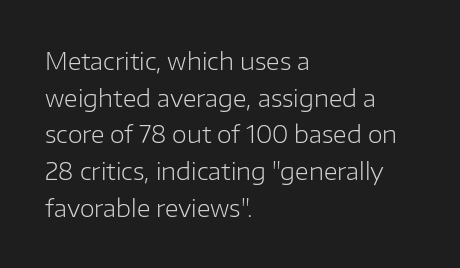
The image shows 24 px text type, upright; set left-aligned, normal line spacing (1.53x), normal letter spacing, not underlined.
